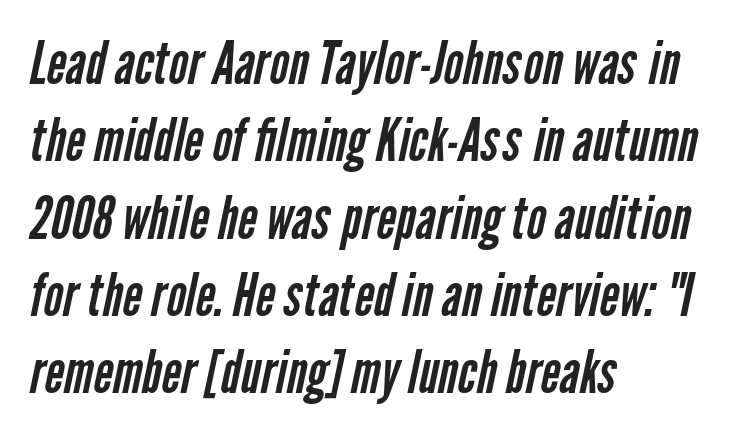
Lines of text with bare space underneath. Think of a printed novel: that variable character pitch is what you see here. Compared with typical paragraphs, the rows here are spaced about the same. Where is the straight margin? On the left.
